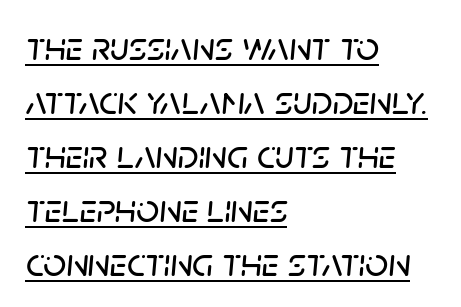
Q: Is the text italic (slanted)? A: Yes, it leans right by about 5 degrees.
Q: Is the text underlined? A: Yes.
Q: How is the paragraph aligned? A: Left-aligned.
Q: Is the spacing between letters normal or unusually wide? A: Normal.
Q: Is the spacing between lines tight, normal or loose? A: Normal.
Q: Width (condensed, normal, or wide)? A: Normal.
Q: Stroke contrast? A: Low.
Q: x-height? A: Large.
Q: Monospaced? A: No.
